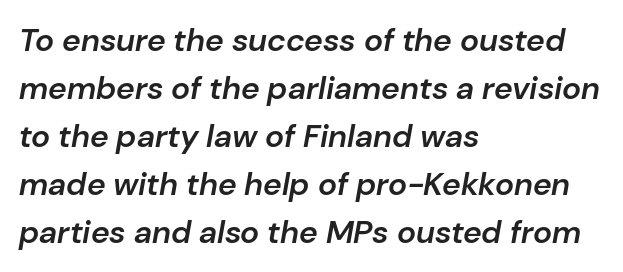
{"italic": "yes", "lean": "right", "slant_degrees": 10, "bold": "semi", "weight": "semibold", "width": "normal", "stroke_contrast": "low", "x_height": "medium", "monospaced": "no", "underline": "no", "align": "left", "line_spacing": "normal", "line_spacing_ratio": 1.5, "letter_spacing": "normal", "letter_spacing_em": 0.0, "glyph_px": 32}
